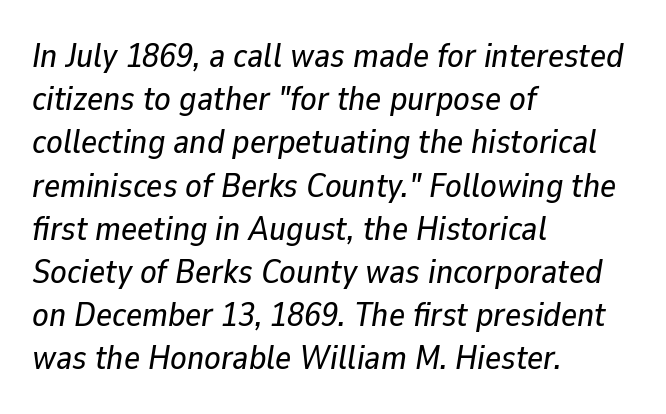
Q: Is the text italic (slanted)? A: Yes, it leans right by about 9 degrees.
Q: Is the text underlined? A: No.
Q: How is the paragraph aligned? A: Left-aligned.
Q: Is the spacing between letters normal or unusually wide? A: Normal.
Q: Is the spacing between lines tight, normal or loose? A: Normal.
Q: Width (condensed, normal, or wide)? A: Normal.
Q: Stroke contrast? A: Low.
Q: x-height? A: Medium.
Q: Monospaced? A: No.
